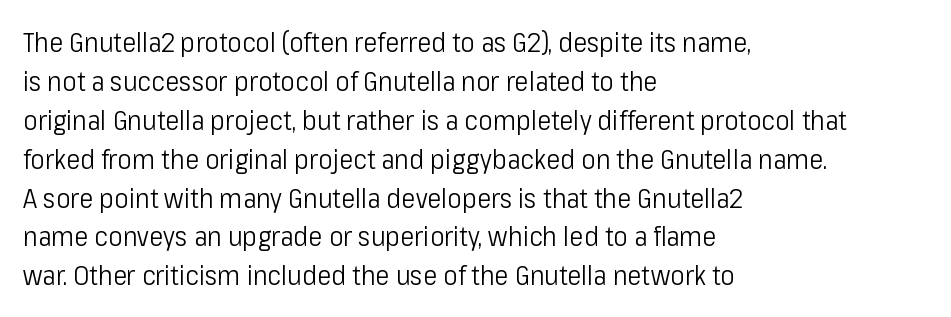
Q: Is the text bold? A: No.
Q: Is the text italic (slanted)? A: No, it is upright.
Q: Is the text underlined? A: No.
Q: How is the paragraph aligned? A: Left-aligned.
Q: Is the spacing between letters normal or unusually wide? A: Normal.
Q: Is the spacing between lines tight, normal or loose? A: Normal.
